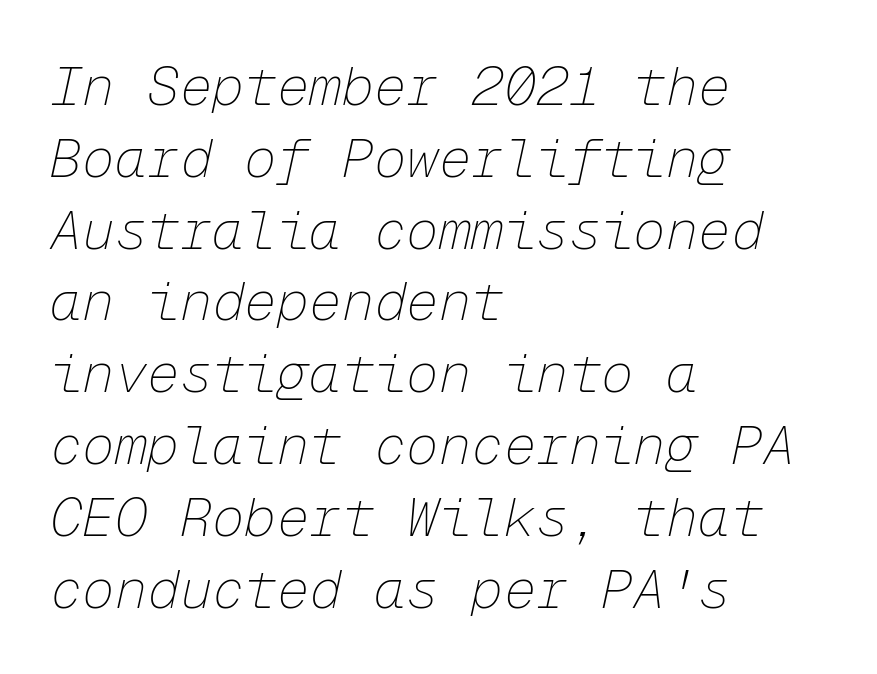
The image shows 54 px thin type, italic (leaning right), monospaced; set left-aligned, normal line spacing (1.33x), normal letter spacing, not underlined; low stroke contrast and a medium x-height.
